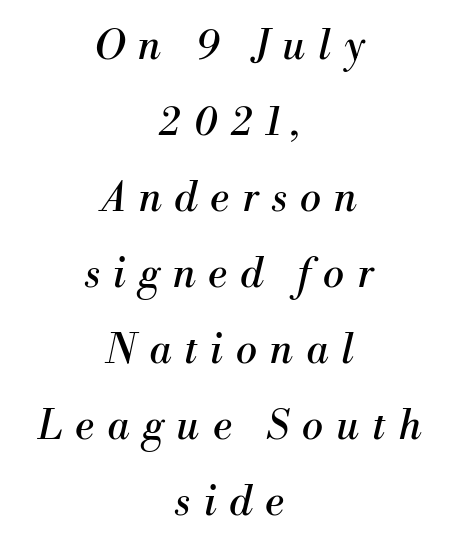
{"serif": "yes", "italic": "yes", "lean": "right", "slant_degrees": 13, "bold": "no", "weight": "regular", "width": "normal", "stroke_contrast": "medium", "x_height": "small", "monospaced": "no", "underline": "no", "align": "center", "line_spacing": "loose", "line_spacing_ratio": 1.9, "letter_spacing": "wide", "letter_spacing_em": 0.33, "glyph_px": 40}
